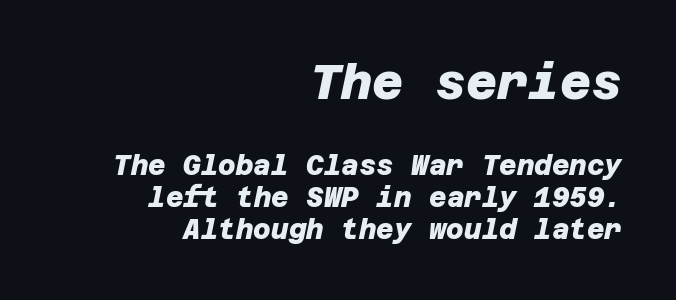
Q: Is the text bold? A: Yes.
Q: Is the typeface a serif or a sans-serif typeface? A: Sans-serif.
Q: Is the text underlined? A: No.
Q: How is the paragraph aligned? A: Right-aligned.
Q: Is the spacing between letters normal or unusually wide? A: Normal.
Q: Which block of text is set in a larger size, the first (top) or the second (bottom)? A: The first (top) one.
Q: Width (condensed, normal, or wide)? A: Normal.
Q: Stroke contrast? A: Low.
Q: x-height? A: Large.
